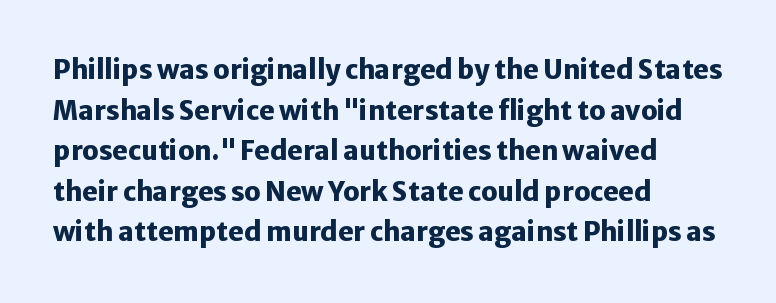
Students, note that the glyphs here touch the page at normal intervals. Lines of text with bare space underneath. Short and long lines alike share a common starting point at left. The font's upright variant was chosen for this text.
